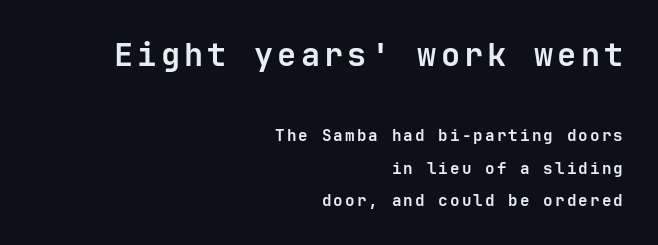
Q: Is the text bold? A: Yes.
Q: Is the text italic (slanted)? A: No, it is upright.
Q: Is the typeface a serif or a sans-serif typeface? A: Sans-serif.
Q: Is the text underlined? A: No.
Q: How is the paragraph aligned? A: Right-aligned.
Q: Is the spacing between lines tight, normal or loose? A: Loose.
Q: Which block of text is set in a larger size, the first (top) or the second (bottom)? A: The first (top) one.
Q: Width (condensed, normal, or wide)? A: Normal.
Q: Stroke contrast? A: Low.
Q: x-height? A: Medium.
